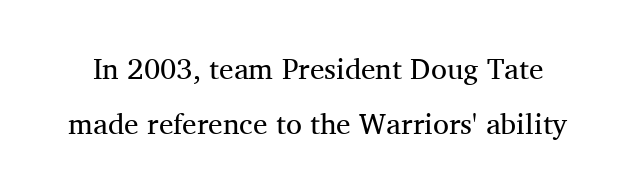
Q: Is the text bold? A: No.
Q: Is the text italic (slanted)? A: No, it is upright.
Q: Is the typeface a serif or a sans-serif typeface? A: Serif.
Q: Is the text underlined? A: No.
Q: Is the spacing between letters normal or unusually wide? A: Normal.
Q: Is the spacing between lines tight, normal or loose? A: Loose.
Q: Width (condensed, normal, or wide)? A: Normal.
Q: Stroke contrast? A: Medium.
Q: x-height? A: Medium.
Q: Monospaced? A: No.
